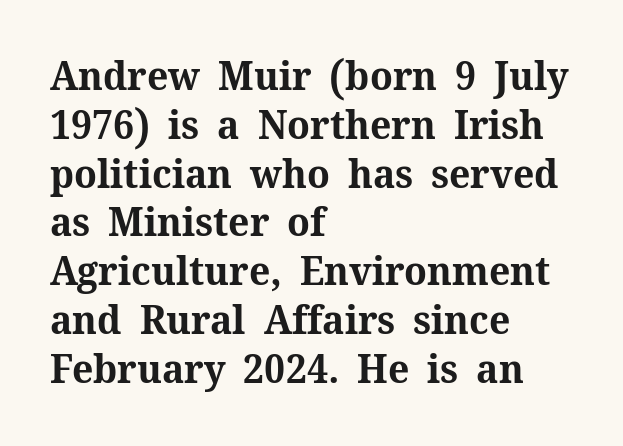
Q: Is the text bold? A: Yes.
Q: Is the text italic (slanted)? A: No, it is upright.
Q: Is the typeface a serif or a sans-serif typeface? A: Serif.
Q: Is the text underlined? A: No.
Q: How is the paragraph aligned? A: Left-aligned.
Q: Is the spacing between letters normal or unusually wide? A: Normal.
Q: Width (condensed, normal, or wide)? A: Normal.
Q: Stroke contrast? A: Medium.
Q: x-height? A: Medium.
Q: Monospaced? A: No.
